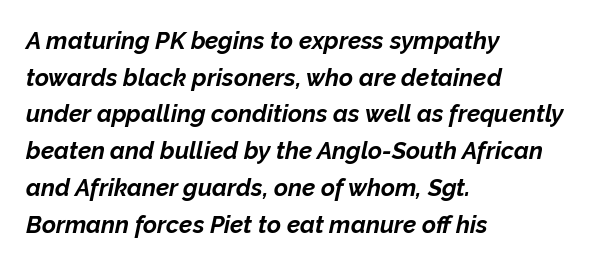
Q: Is the text bold? A: Yes.
Q: Is the text italic (slanted)? A: Yes, it leans right by about 12 degrees.
Q: Is the text underlined? A: No.
Q: How is the paragraph aligned? A: Left-aligned.
Q: Is the spacing between letters normal or unusually wide? A: Normal.
Q: Is the spacing between lines tight, normal or loose? A: Normal.
